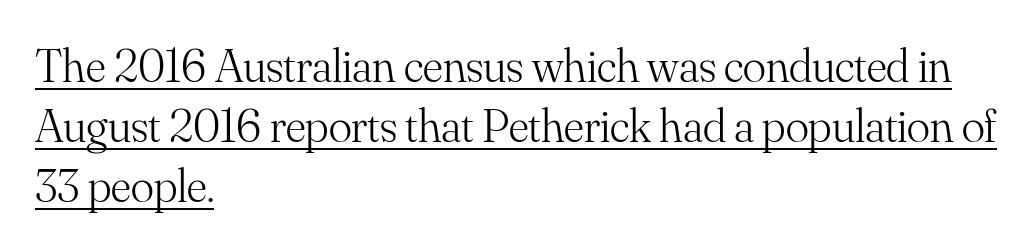
Q: Is the text bold? A: No.
Q: Is the text italic (slanted)? A: No, it is upright.
Q: Is the typeface a serif or a sans-serif typeface? A: Serif.
Q: Is the text underlined? A: Yes.
Q: How is the paragraph aligned? A: Left-aligned.
Q: Is the spacing between letters normal or unusually wide? A: Normal.
Q: Is the spacing between lines tight, normal or loose? A: Normal.
Q: Width (condensed, normal, or wide)? A: Normal.
Q: Stroke contrast? A: Medium.
Q: x-height? A: Small.
Q: Monospaced? A: No.
